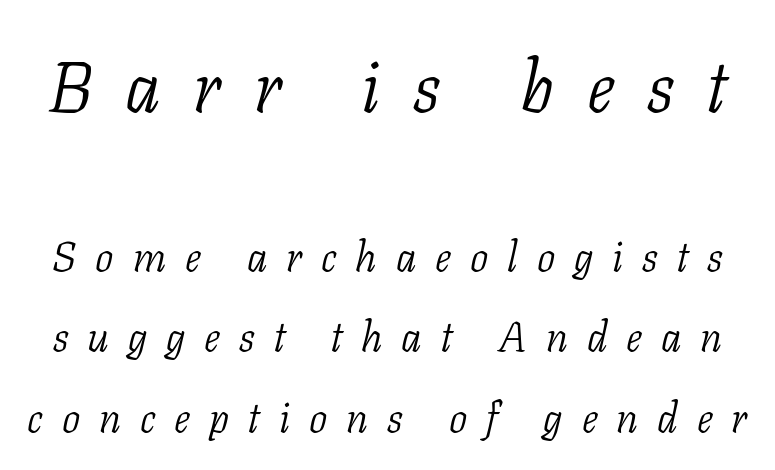
A typesetter would call this leading open, well beyond the default. Large over small — that's the arrangement of the two blocks here. The whole block is typeset with a tilt. Is the letter spacing exaggerated? Yes — the characters are pushed far apart. Spacing verdict: proportional, widths tailored to each character. The gap between lines stays unmarked.
